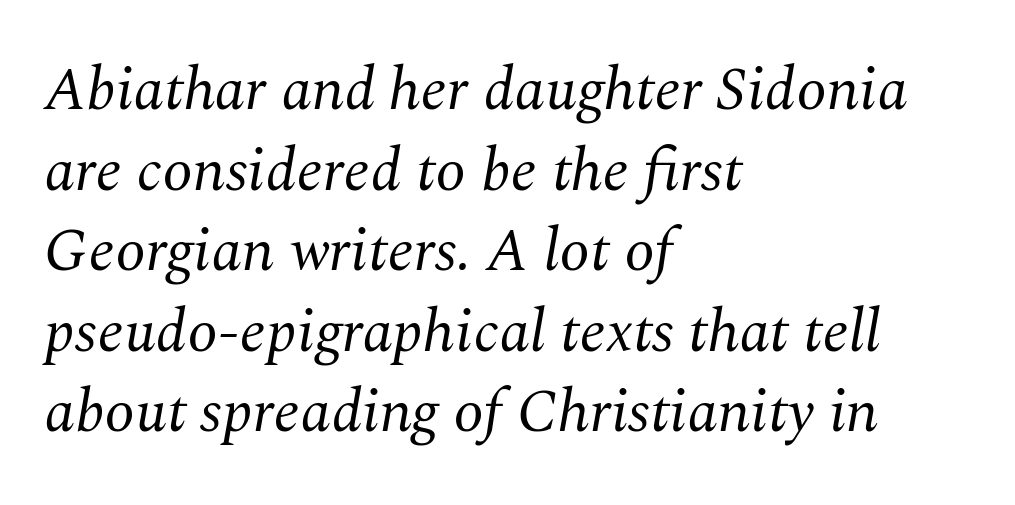
The image shows 61 px regular-weight serif type, italic (leaning right); set left-aligned, normal line spacing (1.32x), normal letter spacing, not underlined; medium stroke contrast and a medium x-height.
